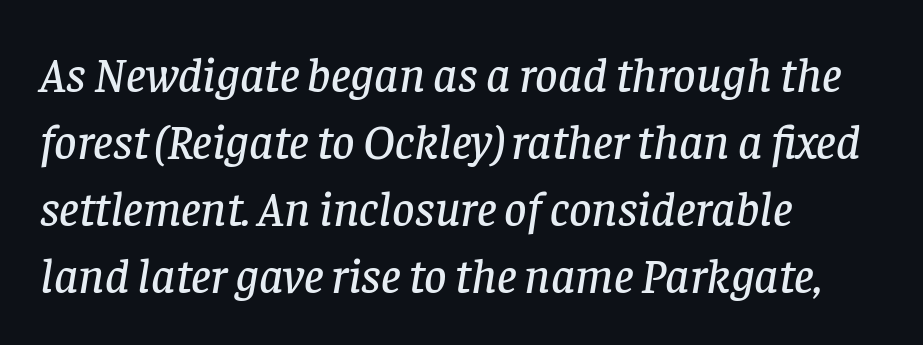
One glance says typical: line gaps are just what's usual. The glyphs are unaccompanied by any horizontal stroke below them. Note the varied advance widths — an 'i' is clearly narrower than an 'm'. Each word holds together tightly as a unit, with standard inter-letter gaps. Italic: yes, the glyphs are oblique. Typographically, this falls in the serif category.
